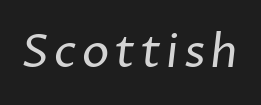
{"serif": "no", "bold": "no", "weight": "regular", "width": "normal", "stroke_contrast": "low", "x_height": "medium", "monospaced": "no", "underline": "no", "glyph_px": 46}
